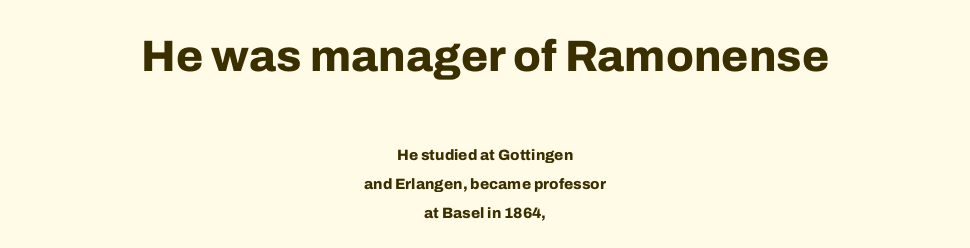
{"serif": "no", "italic": "no", "bold": "yes", "weight": "bold", "width": "normal", "stroke_contrast": "low", "x_height": "medium", "monospaced": "no", "underline": "no", "align": "center", "line_spacing": "loose", "line_spacing_ratio": 1.95, "letter_spacing": "normal", "letter_spacing_em": 0.0, "larger_block": "first", "size_ratio": 2.93, "glyph_px": 44}
